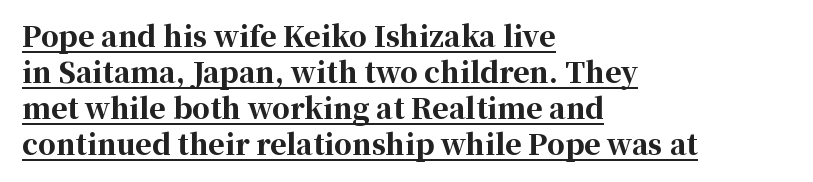
The passage shown is emphatically bold. The horizontal fit of the characters is conventional and even. Type style note: has serifs. Regarding leading, the lines here are spaced in the standard way. Think of a printed novel: that variable character pitch is what you see here.
